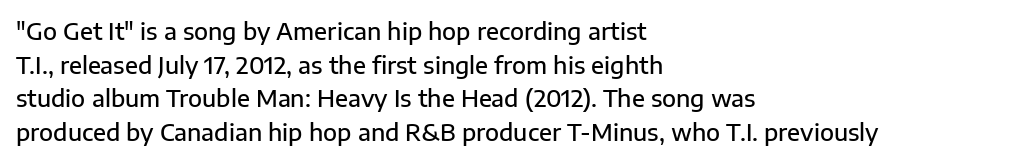
Is there any slant? The stems are plumb. Decoration check: the copy has no underline. Nothing unusual about the tracking: characters are spaced as the font intends. What weight is shown? A semibold, between regular and bold. The setting favours the left margin, as ordinary paragraphs usually do.
